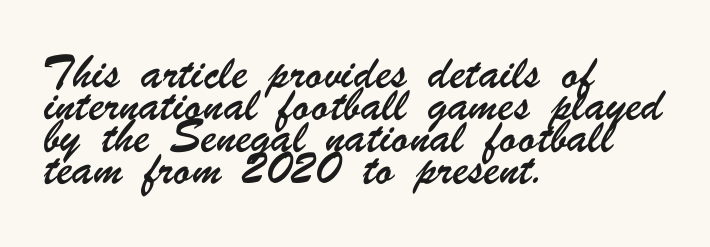
Q: Is the text underlined? A: No.
Q: How is the paragraph aligned? A: Left-aligned.
Q: Is the spacing between letters normal or unusually wide? A: Normal.
Q: Is the spacing between lines tight, normal or loose? A: Normal.
